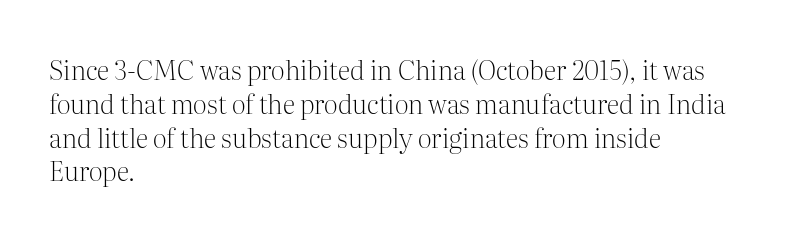
{"italic": "no", "bold": "no", "underline": "no", "align": "left", "line_spacing": "normal", "line_spacing_ratio": 1.3, "letter_spacing": "normal", "letter_spacing_em": 0.0, "glyph_px": 26}
